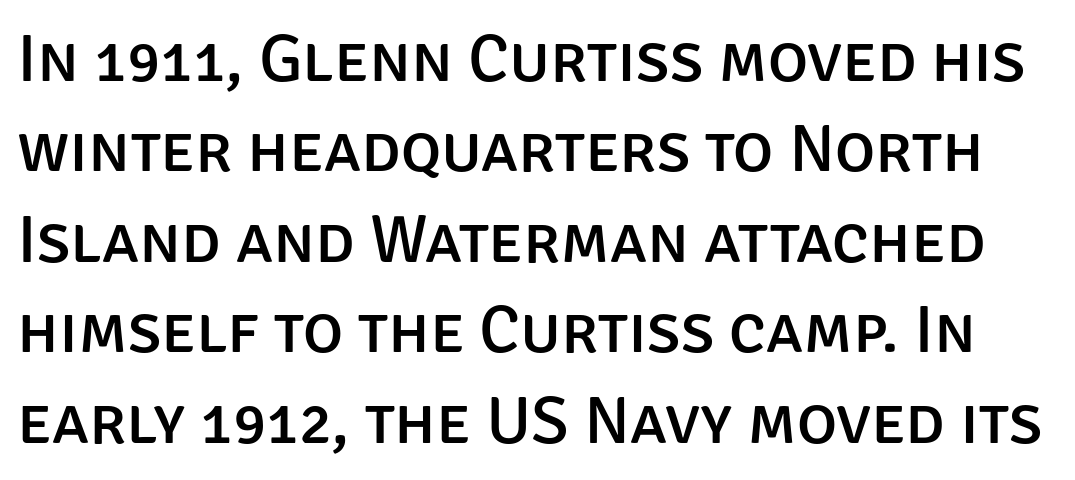
Note the varied advance widths — an 'i' is clearly narrower than an 'm'. Clear beneath every line of the passage. You can tell from the bare stems that sans-serif type was used. Is the letter spacing exaggerated? No — it looks like the ordinary default. Leading matches the norm, producing a regular column. Ordinary non-slanted type is in use.
